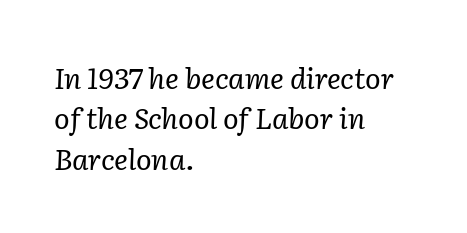
The image shows 29 px regular-weight serif type, italic (leaning right); set left-aligned, normal line spacing (1.39x), normal letter spacing, not underlined; low stroke contrast and a medium x-height.
